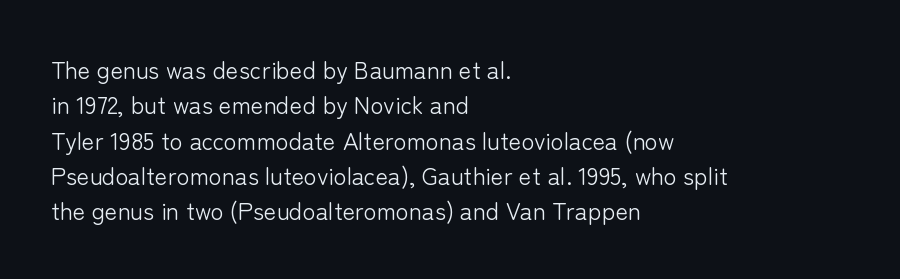
Tracking value appears to be zero — textbook default spacing. Posture: straight, roman, zero tilt. Leftover space on each line is placed entirely after the last word. This is not heavy type; no bold has been used.
